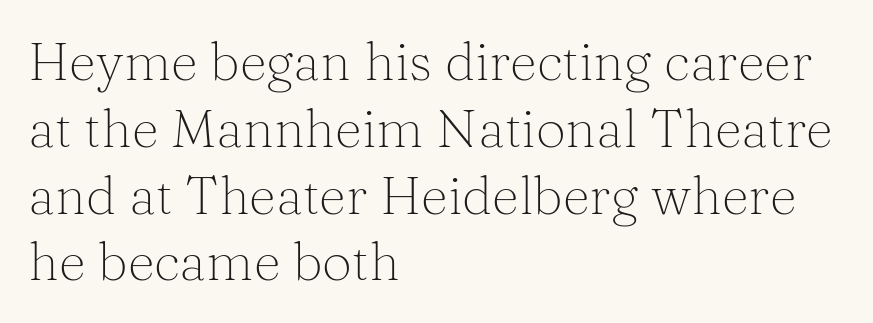
{"serif": "yes", "italic": "no", "bold": "no", "weight": "light", "width": "normal", "stroke_contrast": "medium", "x_height": "medium", "monospaced": "no", "underline": "no", "align": "left", "line_spacing": "normal", "line_spacing_ratio": 1.26, "letter_spacing": "normal", "letter_spacing_em": 0.0, "glyph_px": 53}
